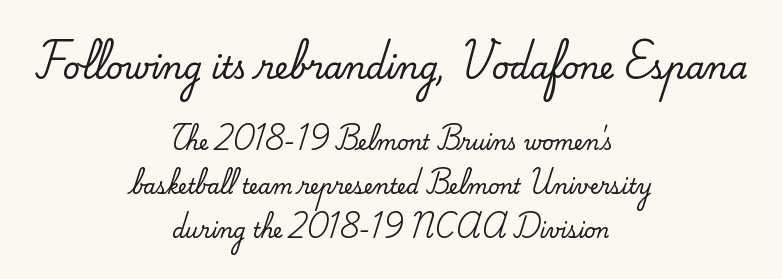
Q: Is the text italic (slanted)? A: Yes.
Q: Is the typeface a serif or a sans-serif typeface? A: Serif.
Q: Is the text underlined? A: No.
Q: How is the paragraph aligned? A: Centered.
Q: Is the spacing between letters normal or unusually wide? A: Normal.
Q: Is the spacing between lines tight, normal or loose? A: Loose.
Q: Which block of text is set in a larger size, the first (top) or the second (bottom)? A: The first (top) one.
Q: Width (condensed, normal, or wide)? A: Normal.
Q: Stroke contrast? A: Medium.
Q: x-height? A: Small.
Q: Monospaced? A: No.
